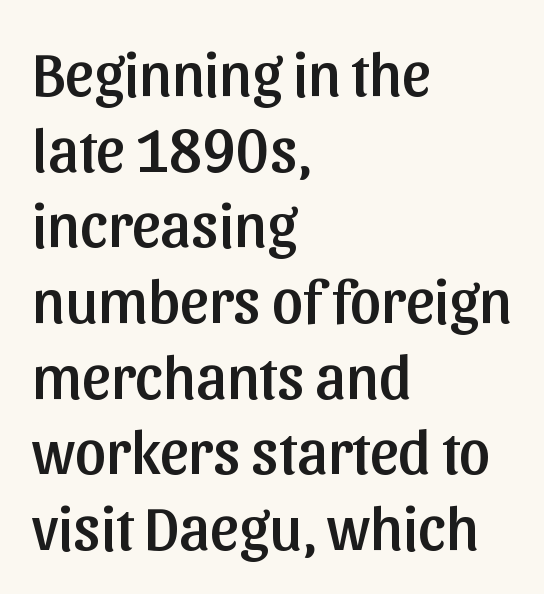
Plain, unruled lines of type. Look at the tracking — it's just the regular setting, nothing added. The lines in this sample share a left origin and differ only in where they stop. The face used here is proportionally spaced, like ordinary book or web type. A sans-serif font was chosen for this passage. The lettering stays uniformly vertical, giving the passage a roman look.
